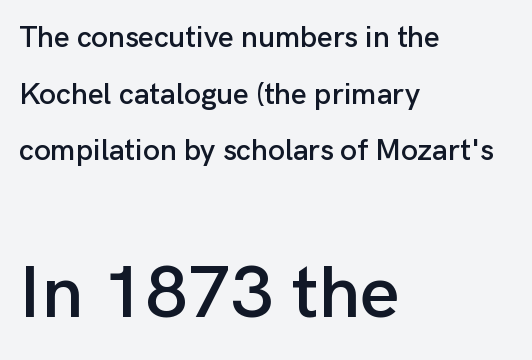
The specimen omits any rule beneath the text block's lines. You get the small type first, then a jump to larger type. The glyphs in this specimen are sans serif. A typesetter would call this proportional, since set widths differ per character.
